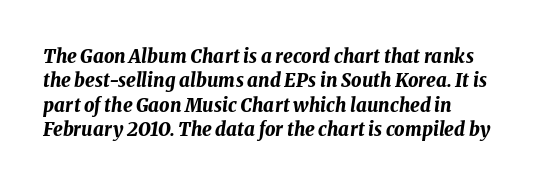
{"italic": "yes", "lean": "right", "slant_degrees": 8, "bold": "yes", "underline": "no", "line_spacing_ratio": 1.22, "letter_spacing": "normal", "letter_spacing_em": 0.0, "glyph_px": 20}
